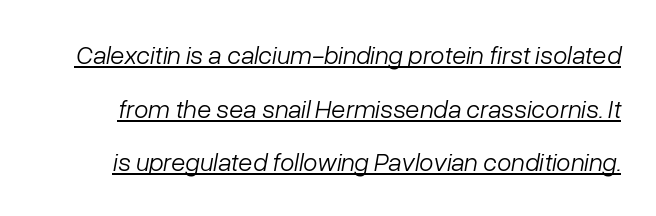
This reads as an unemphasized weight, regular at the heaviest. Decoration check: the copy is underlined. Summary of vertical rhythm: relaxed, with wide interline spacing. Tracking value appears to be zero — textbook default spacing. The glyphs look as if they've been sheared to an angle.
